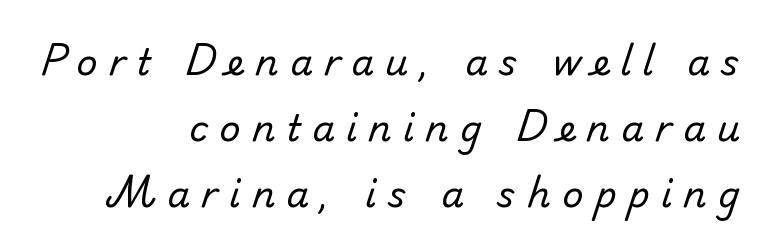
Q: Is the text bold? A: No.
Q: Is the typeface a serif or a sans-serif typeface? A: Sans-serif.
Q: Is the text underlined? A: No.
Q: How is the paragraph aligned? A: Right-aligned.
Q: Is the spacing between letters normal or unusually wide? A: Unusually wide.
Q: Width (condensed, normal, or wide)? A: Normal.
Q: Stroke contrast? A: Low.
Q: x-height? A: Small.
Q: Monospaced? A: No.
